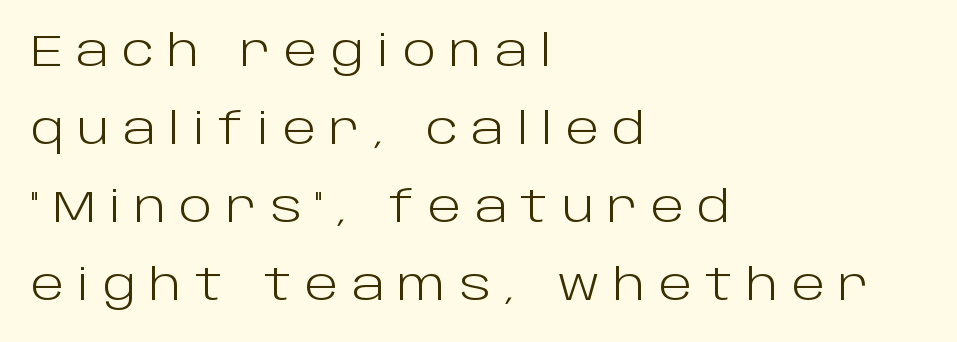
{"serif": "no", "italic": "no", "bold": "no", "weight": "light", "width": "normal", "stroke_contrast": "low", "x_height": "large", "monospaced": "no", "underline": "no", "align": "left", "line_spacing_ratio": 1.77, "letter_spacing": "wide", "letter_spacing_em": 0.3, "glyph_px": 44}
